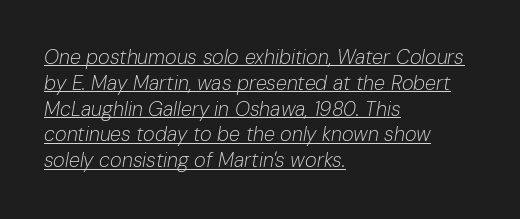
The image shows 20 px text type, italic (leaning right); set left-aligned, normal line spacing (1.29x), normal letter spacing, underlined.
